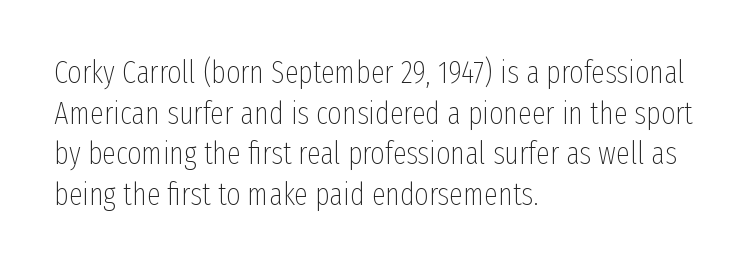
{"serif": "no", "italic": "no", "bold": "no", "weight": "thin", "width": "condensed", "stroke_contrast": "low", "x_height": "medium", "monospaced": "no", "underline": "no", "align": "left", "line_spacing": "normal", "line_spacing_ratio": 1.31, "letter_spacing": "normal", "letter_spacing_em": 0.0, "glyph_px": 31}
